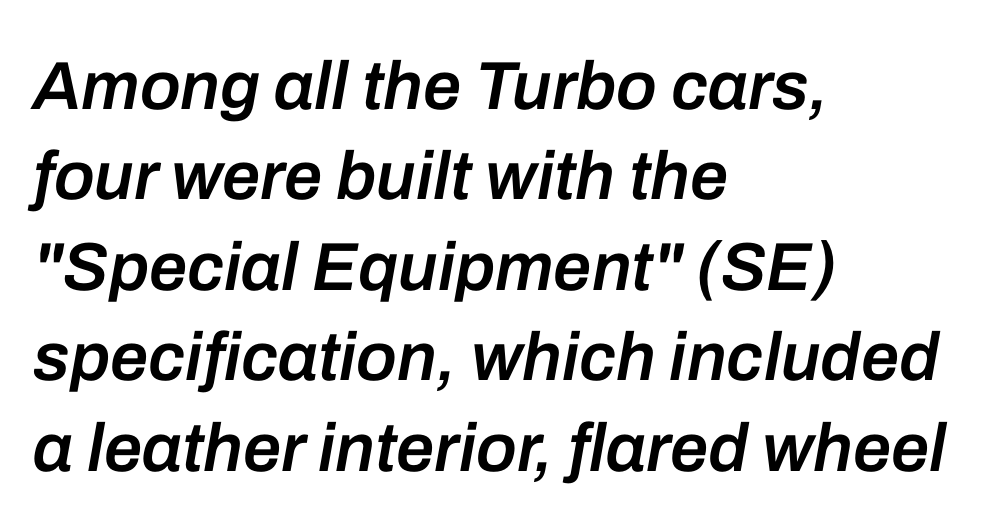
Semibold letterforms, between regular and bold. Teacher's note: observe the even left margin — that is flush-left alignment. The face used here has a pronounced slope to its letters. Characters follow at the spacing the type designer built in. Quick note: underline off. Looks like regular typesetting: each glyph gets only the width it needs.
